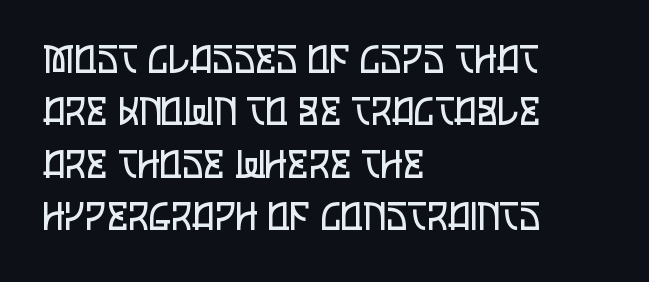
Here the designer chose a conventional face with non-uniform glyph widths. The area under the type is left untouched. There is no visible air inserted between adjacent glyphs. Stem width sits at or under what a default text font uses. This sample uses an upright cut, with every glyph sitting square on the baseline. A typesetter would call this leading conventional body-copy spacing.
